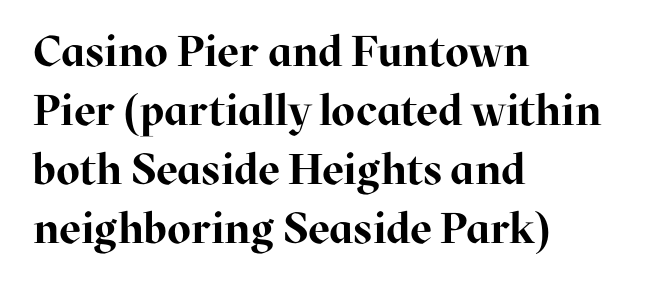
{"serif": "yes", "italic": "no", "bold": "yes", "weight": "bold", "width": "normal", "stroke_contrast": "high", "x_height": "medium", "monospaced": "no", "underline": "no", "align": "left", "line_spacing": "normal", "line_spacing_ratio": 1.37, "letter_spacing": "normal", "letter_spacing_em": 0.0, "glyph_px": 43}
